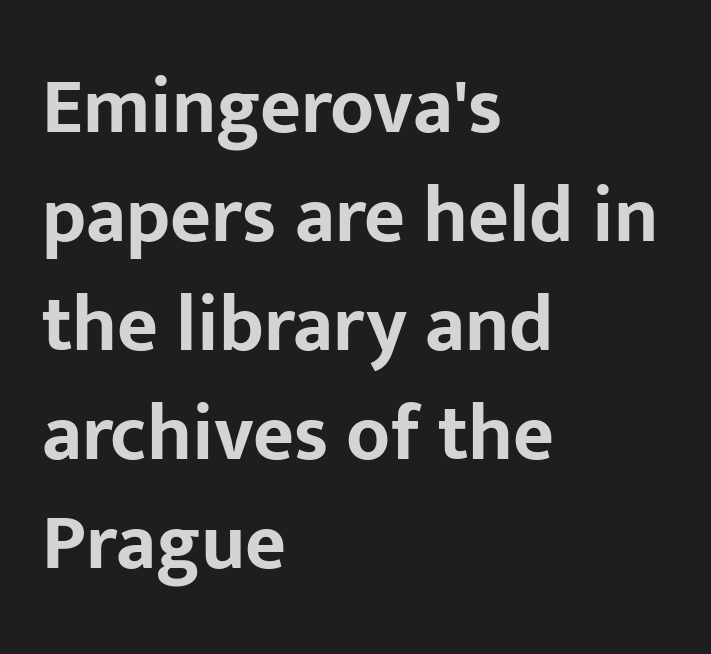
{"serif": "no", "italic": "no", "bold": "yes", "weight": "bold", "width": "normal", "stroke_contrast": "low", "x_height": "medium", "monospaced": "no", "underline": "no", "align": "left", "line_spacing": "normal", "line_spacing_ratio": 1.38, "letter_spacing": "normal", "letter_spacing_em": 0.0, "glyph_px": 79}
